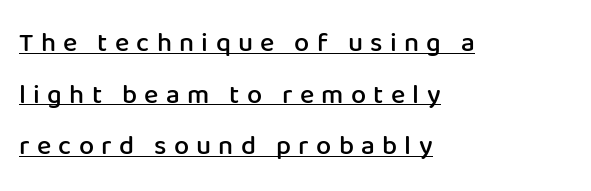
{"italic": "no", "bold": "semi", "underline": "yes", "align": "left", "line_spacing": "loose", "line_spacing_ratio": 1.91, "letter_spacing": "wide", "letter_spacing_em": 0.27, "glyph_px": 27}
